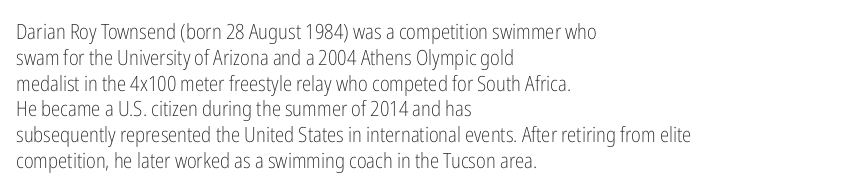
Visually the block forms a straight wall on the left and a jagged coastline on the right. This sample uses plain, unmodified letter spacing. The face looks like a standard text weight, possibly lighter. Check under the words: just untouched page. Does the lettering tilt? It doesn't — this is upright.
